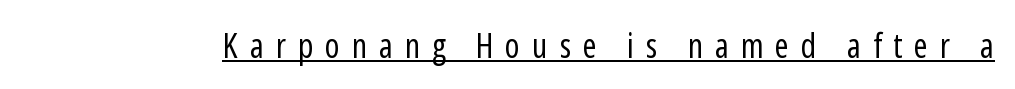
Q: Is the text bold? A: No.
Q: Is the text italic (slanted)? A: No, it is upright.
Q: Is the typeface a serif or a sans-serif typeface? A: Sans-serif.
Q: Is the text underlined? A: Yes.
Q: Is the spacing between letters normal or unusually wide? A: Unusually wide.
Q: Width (condensed, normal, or wide)? A: Condensed.
Q: Stroke contrast? A: Low.
Q: x-height? A: Medium.
Q: Monospaced? A: No.
